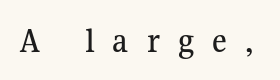
The typography opts for an upright posture over an oblique one. The string is rendered with underlining switched off. Looks like regular typesetting: each glyph gets only the width it needs. Small tapered or slab feet sit at the stroke ends, so this counts as serif. Short note: letters widely spaced.
